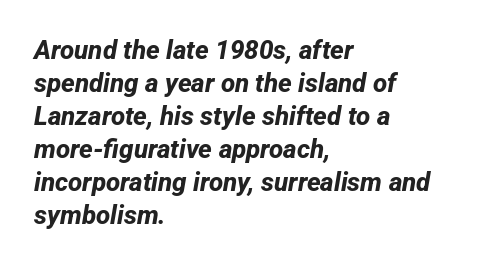
The image shows 26 px bold type; set left-aligned, normal line spacing (1.27x), normal letter spacing, not underlined.
